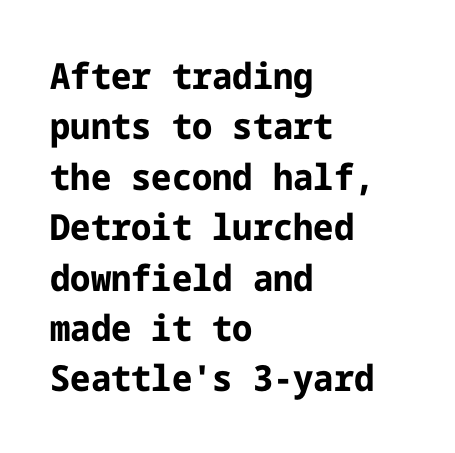
A typesetter would mark this as roman, not italic. Horizontal bands of white between lines are of average thickness. In terms of weight, the rendering is a true, heavy bold. Characters follow at the spacing the type designer built in. The words here are not underlined. The typesetter chose a ragged-right arrangement here.
